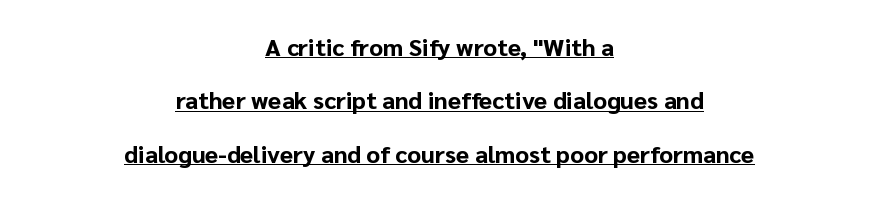
{"italic": "no", "bold": "yes", "underline": "yes", "align": "center", "line_spacing": "loose", "line_spacing_ratio": 2.22, "letter_spacing": "normal", "letter_spacing_em": 0.0, "glyph_px": 24}
